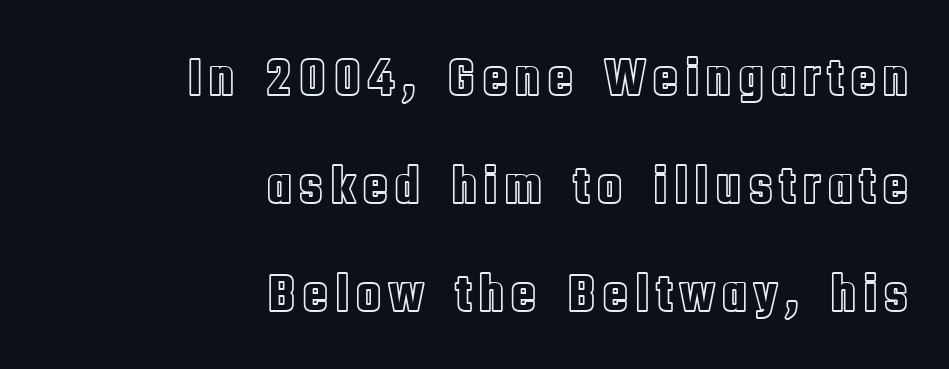
The image shows 54 px condensed type, upright; set right-aligned, loose line spacing (2.0x), not underlined; a large x-height.
